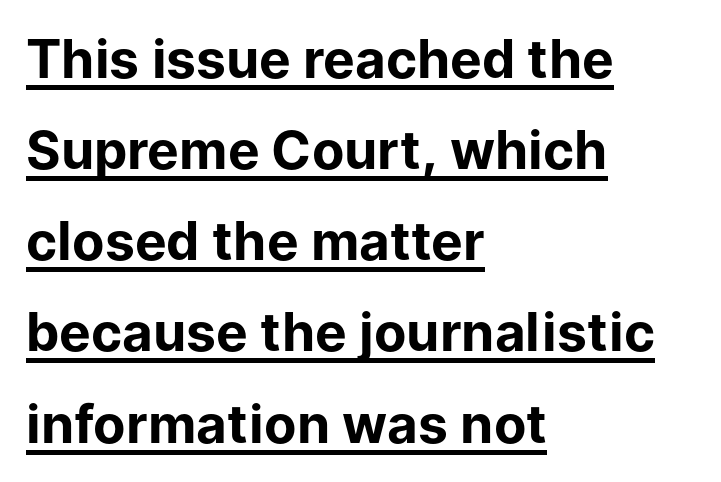
A typesetter would call this proportional, since set widths differ per character. The gaps between neighbouring characters are ordinary and unremarkable. Students, this is bold: see how much ink each stroke carries. The type sits square on the baseline with zero lean.
